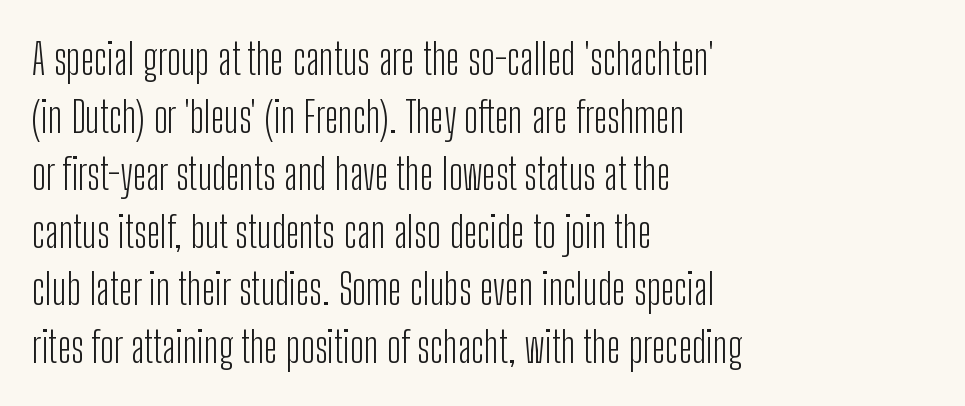
{"serif": "no", "italic": "no", "bold": "no", "weight": "light", "width": "condensed", "stroke_contrast": "low", "x_height": "medium", "monospaced": "no", "underline": "no", "align": "left", "line_spacing": "normal", "line_spacing_ratio": 1.34, "letter_spacing": "normal", "letter_spacing_em": 0.0, "glyph_px": 43}
